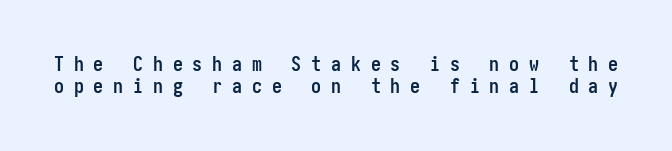
Q: Is the text bold? A: Yes.
Q: Is the text italic (slanted)? A: No, it is upright.
Q: Is the text underlined? A: No.
Q: Is the spacing between letters normal or unusually wide? A: Unusually wide.
Q: Is the spacing between lines tight, normal or loose? A: Tight.
